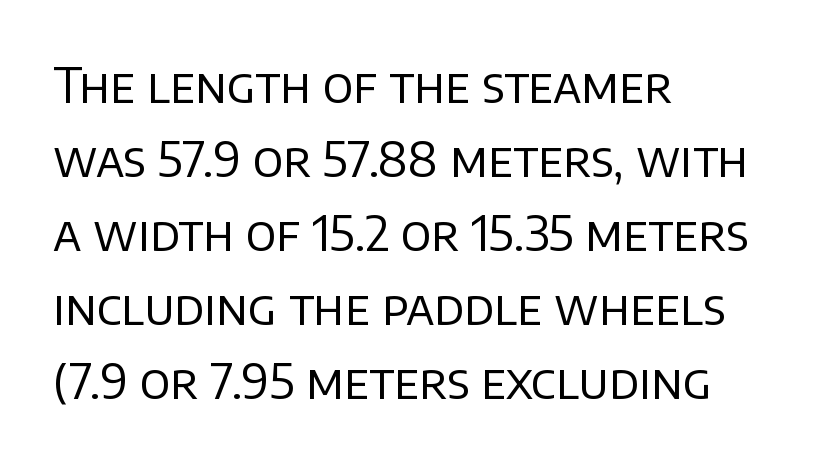
Q: Is the text bold? A: No.
Q: Is the text italic (slanted)? A: No, it is upright.
Q: Is the typeface a serif or a sans-serif typeface? A: Sans-serif.
Q: Is the text underlined? A: No.
Q: How is the paragraph aligned? A: Left-aligned.
Q: Is the spacing between letters normal or unusually wide? A: Normal.
Q: Is the spacing between lines tight, normal or loose? A: Normal.
Q: Width (condensed, normal, or wide)? A: Normal.
Q: Stroke contrast? A: Low.
Q: x-height? A: Large.
Q: Monospaced? A: No.
